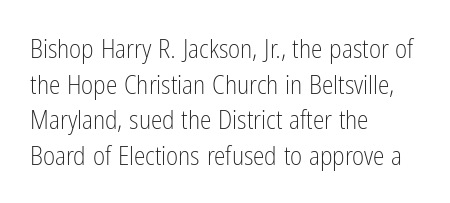
Q: Is the text bold? A: No.
Q: Is the text italic (slanted)? A: No, it is upright.
Q: Is the text underlined? A: No.
Q: How is the paragraph aligned? A: Left-aligned.
Q: Is the spacing between letters normal or unusually wide? A: Normal.
Q: Is the spacing between lines tight, normal or loose? A: Normal.
